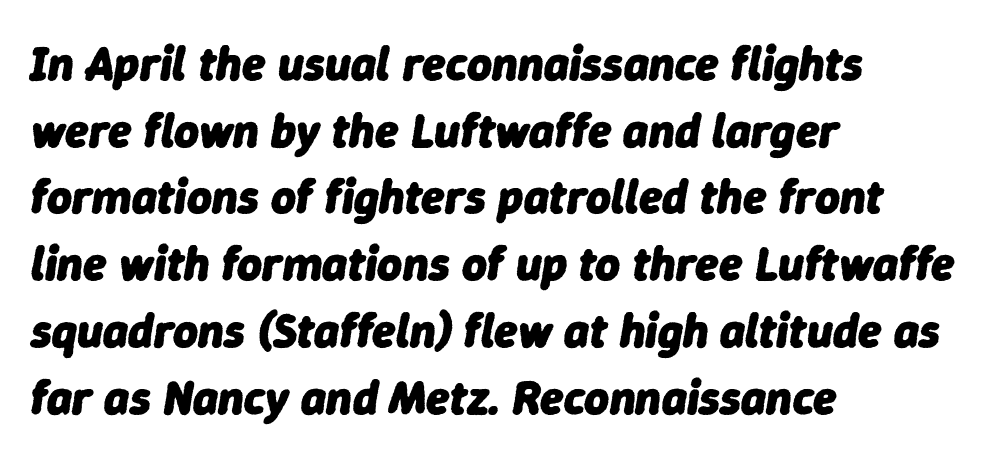
{"italic": "yes", "lean": "right", "slant_degrees": 9, "bold": "yes", "weight": "heavy", "width": "normal", "stroke_contrast": "low", "x_height": "medium", "monospaced": "no", "underline": "no", "align": "left", "line_spacing": "normal", "line_spacing_ratio": 1.39, "letter_spacing": "normal", "letter_spacing_em": 0.0, "glyph_px": 48}
